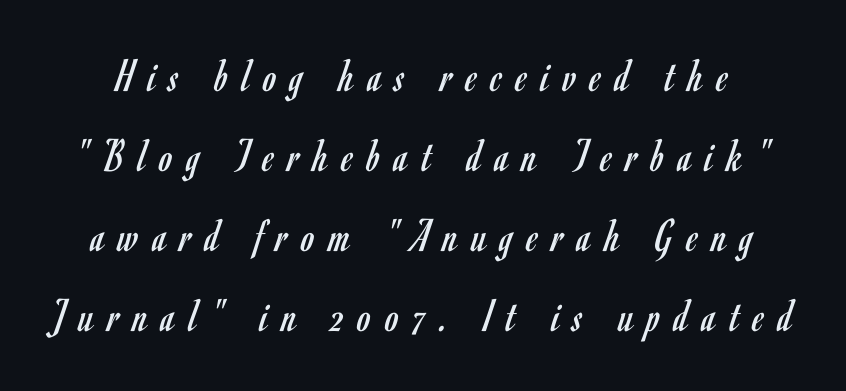
The image shows 48 px regular-weight, condensed sans-serif type; set normal line spacing (1.67x), unusually wide letter spacing (+0.29 em), not underlined; low stroke contrast and a small x-height.
